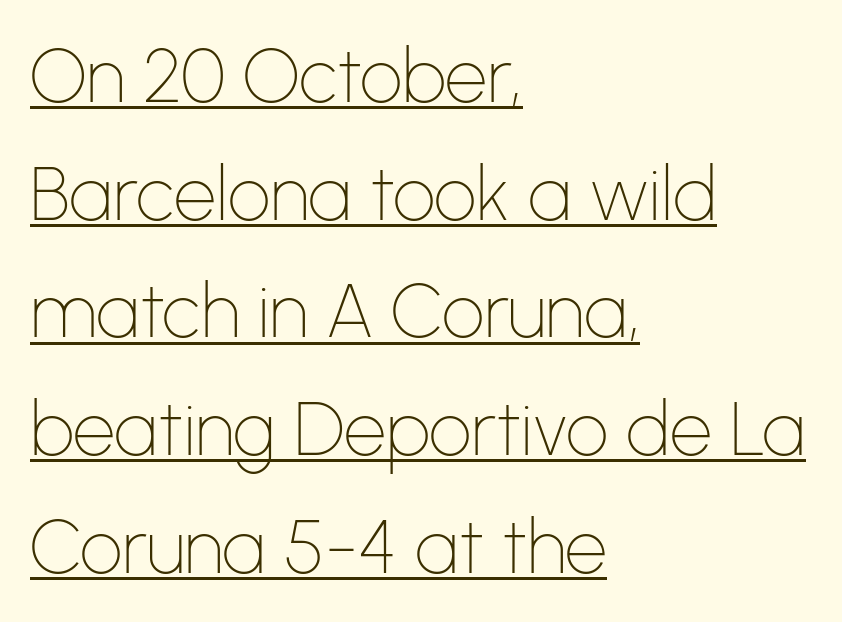
The typeface has the unassuming heft of standard copy or less. Does the leading feel generous? No, just average. The sample's only ornament is a line tracing under the words. The passage shown is typed in a proportional face where columns would drift. The letterforms sit shoulder to shoulder at normal distance. In CSS terms this would be text-align: left.
